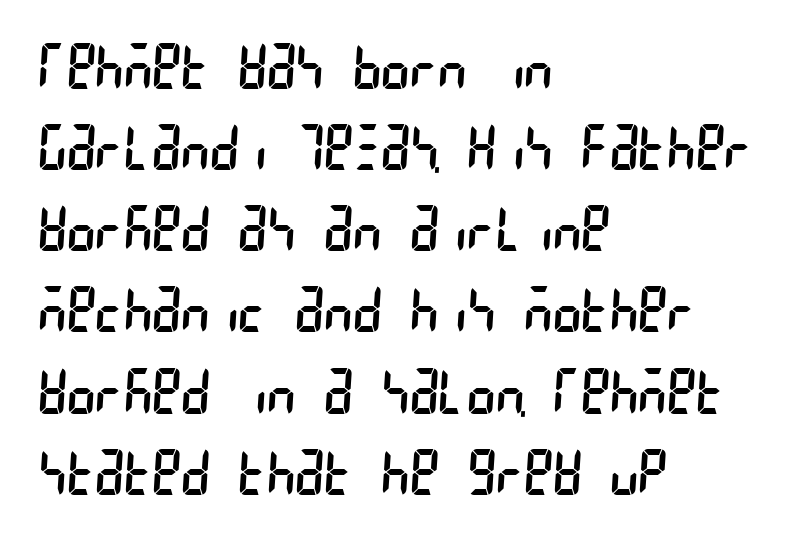
If you measured baseline to baseline, you'd find a middling distance. The weight tops out at a normal text grade. Has an underline been added? It has not. Stroke terminals: plain, sans-serif. This rendering uses left alignment, leaving the right contour irregular.
